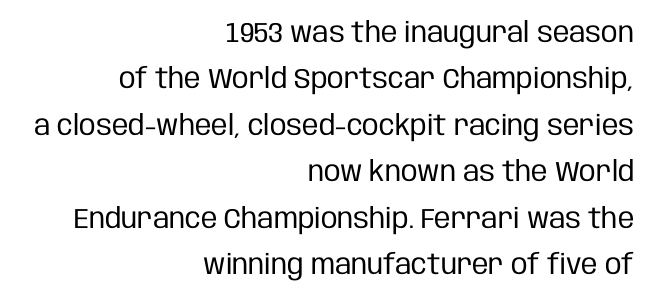
The image shows 28 px regular-weight, condensed sans-serif type, upright; set right-aligned, normal line spacing (1.66x), normal letter spacing, not underlined; low stroke contrast and a large x-height.
